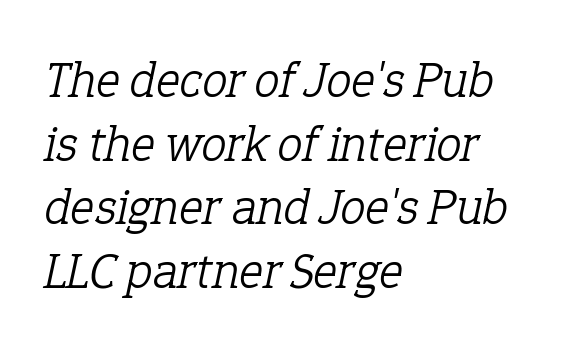
Q: Is the text bold? A: No.
Q: Is the text italic (slanted)? A: Yes, it leans right by about 12 degrees.
Q: Is the typeface a serif or a sans-serif typeface? A: Serif.
Q: Is the text underlined? A: No.
Q: How is the paragraph aligned? A: Left-aligned.
Q: Is the spacing between letters normal or unusually wide? A: Normal.
Q: Is the spacing between lines tight, normal or loose? A: Normal.
Q: Width (condensed, normal, or wide)? A: Normal.
Q: Stroke contrast? A: Low.
Q: x-height? A: Medium.
Q: Monospaced? A: No.
